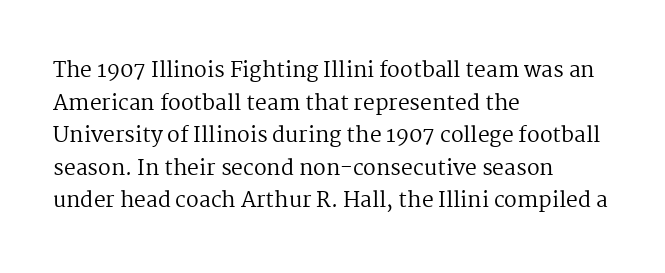
{"italic": "no", "bold": "no", "underline": "no", "align": "left", "line_spacing": "normal", "line_spacing_ratio": 1.55, "letter_spacing": "normal", "letter_spacing_em": 0.0, "glyph_px": 21}
